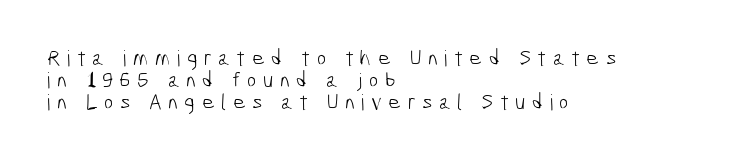
Q: Is the text bold? A: No.
Q: Is the text underlined? A: No.
Q: How is the paragraph aligned? A: Left-aligned.
Q: Is the spacing between letters normal or unusually wide? A: Unusually wide.
Q: Is the spacing between lines tight, normal or loose? A: Tight.
